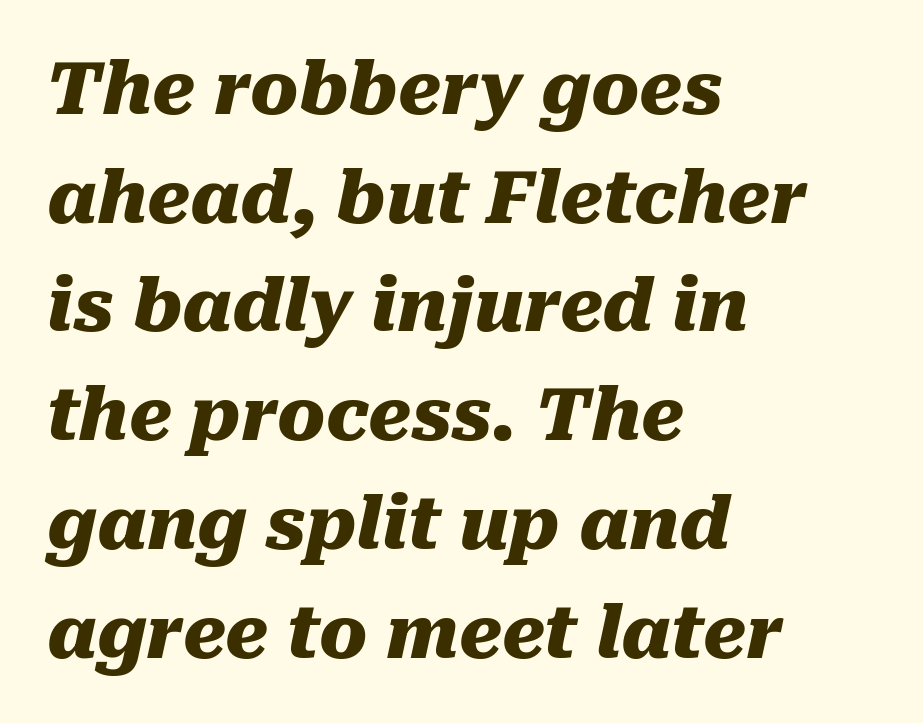
Q: Is the text bold? A: Yes.
Q: Is the text italic (slanted)? A: Yes, it leans right by about 10 degrees.
Q: Is the text underlined? A: No.
Q: How is the paragraph aligned? A: Left-aligned.
Q: Is the spacing between letters normal or unusually wide? A: Normal.
Q: Is the spacing between lines tight, normal or loose? A: Normal.
Q: Width (condensed, normal, or wide)? A: Normal.
Q: Stroke contrast? A: Medium.
Q: x-height? A: Medium.
Q: Monospaced? A: No.
